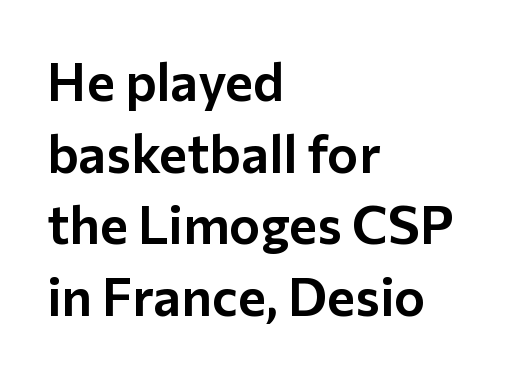
Q: Is the text italic (slanted)? A: No, it is upright.
Q: Is the typeface a serif or a sans-serif typeface? A: Sans-serif.
Q: Is the text underlined? A: No.
Q: How is the paragraph aligned? A: Left-aligned.
Q: Is the spacing between letters normal or unusually wide? A: Normal.
Q: Is the spacing between lines tight, normal or loose? A: Normal.
Q: Width (condensed, normal, or wide)? A: Normal.
Q: Stroke contrast? A: Low.
Q: x-height? A: Medium.
Q: Monospaced? A: No.
